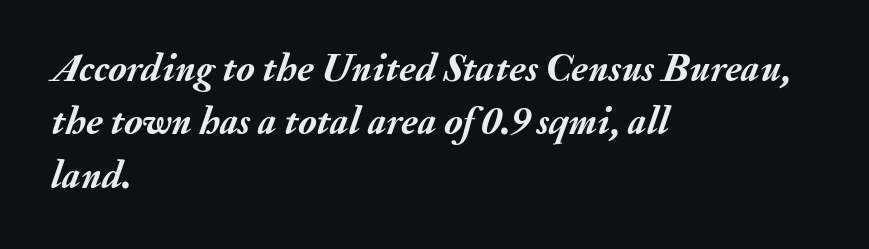
Q: Is the text bold? A: Yes.
Q: Is the text italic (slanted)? A: Yes, it leans right by about 20 degrees.
Q: Is the text underlined? A: No.
Q: How is the paragraph aligned? A: Left-aligned.
Q: Is the spacing between letters normal or unusually wide? A: Normal.
Q: Is the spacing between lines tight, normal or loose? A: Normal.
Q: Width (condensed, normal, or wide)? A: Normal.
Q: Stroke contrast? A: Medium.
Q: x-height? A: Small.
Q: Monospaced? A: No.
